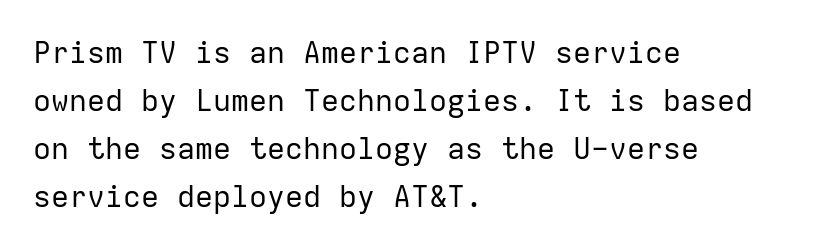
Characters follow at the spacing the type designer built in. The rows are spaced the way most documents space them. Ink coverage per letter is moderate at most. The passage shown is typed in a monospace face where columns stay perfectly aligned. If you drew a line through each stem, it would be perfectly vertical.
